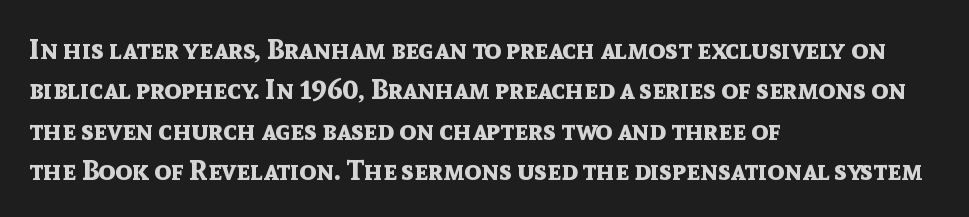
Underlining? Definitely not there. Regarding leading, the lines here are spaced in the standard way. Alignment: flush left. Typesetter's note: full bold, strokes at maximum text heaviness.
